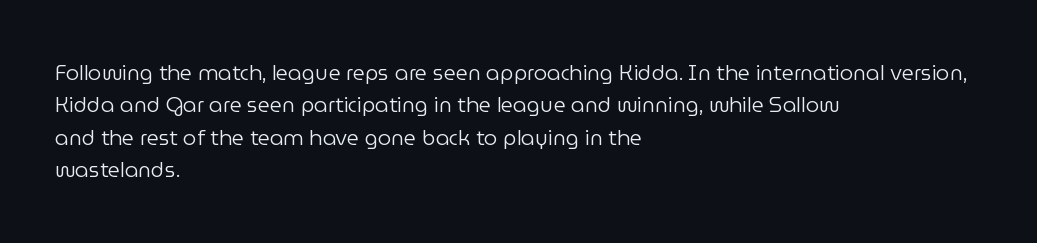
The image shows 21 px text type, upright; set left-aligned, normal line spacing (1.54x), normal letter spacing, not underlined.
